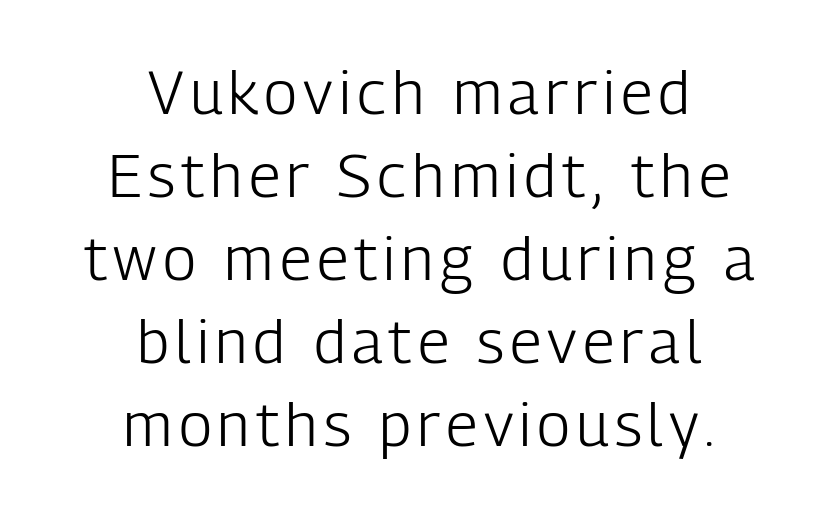
Q: Is the text bold? A: No.
Q: Is the text italic (slanted)? A: No, it is upright.
Q: Is the typeface a serif or a sans-serif typeface? A: Sans-serif.
Q: Is the text underlined? A: No.
Q: How is the paragraph aligned? A: Centered.
Q: Is the spacing between lines tight, normal or loose? A: Normal.
Q: Width (condensed, normal, or wide)? A: Condensed.
Q: Stroke contrast? A: Low.
Q: x-height? A: Medium.
Q: Monospaced? A: No.
